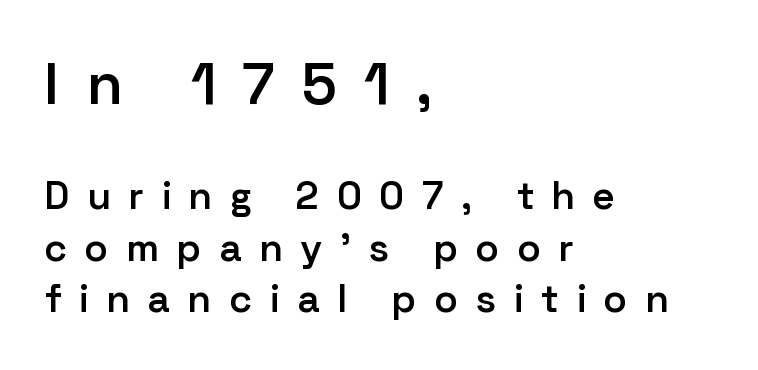
The image shows 59 px semibold sans-serif type, upright; set left-aligned, normal line spacing (1.32x), unusually wide letter spacing (+0.47 em), not underlined; the first (top) block is 1.51x larger; low stroke contrast and a medium x-height.
